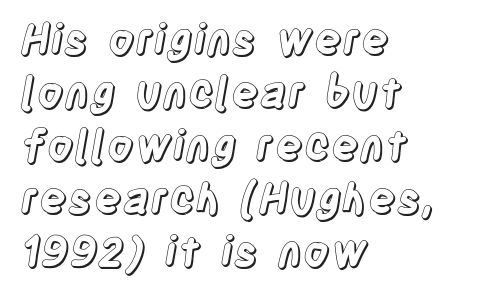
Leftover space on each line is placed entirely after the last word. The rendering uses a moderate line-height, typical for paragraphs. Each word holds together tightly as a unit, with standard inter-letter gaps.
